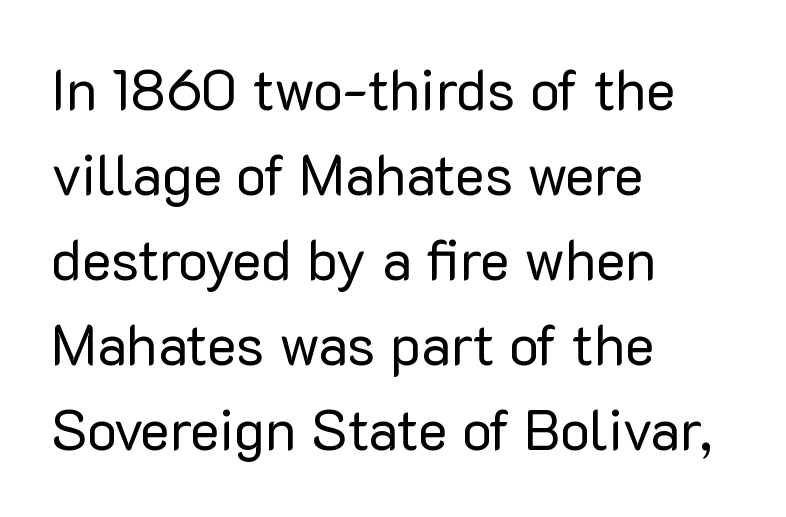
{"serif": "no", "italic": "no", "bold": "no", "weight": "regular", "width": "normal", "stroke_contrast": "low", "x_height": "medium", "monospaced": "no", "underline": "no", "align": "left", "line_spacing": "normal", "line_spacing_ratio": 1.52, "letter_spacing": "normal", "letter_spacing_em": 0.0, "glyph_px": 56}
